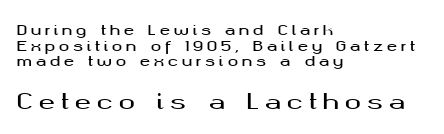
Glance below the letters and you will spot only blank space. The paragraph shown leans on its left margin. The more generous point size was reserved for the lower chunk. You can tell it's not italic because the verticals are truly vertical. This sample uses expanded letter spacing, leaving extra air between glyphs.
